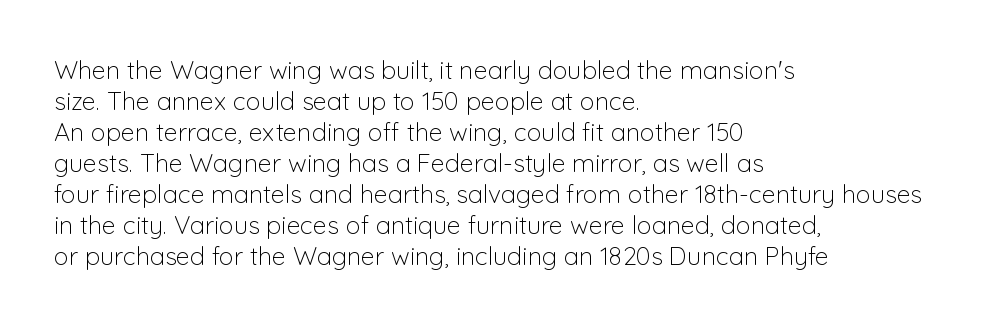
A light-to-regular cut is what we see here. Clear beneath every line of the passage. Vertical strokes here are truly vertical. The passage shown has conventional tracking throughout. Leftover space on each line is placed entirely after the last word.
